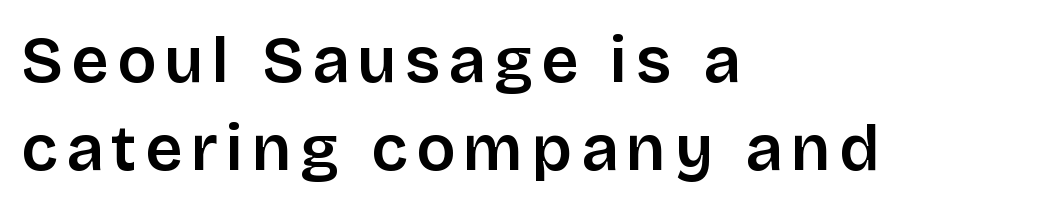
Vertical strokes here are truly vertical. Baseline-to-baseline distance is the conventional proportion of letter height. Unmarked baselines from the first word to the last. A typesetter would label this face a sans.
